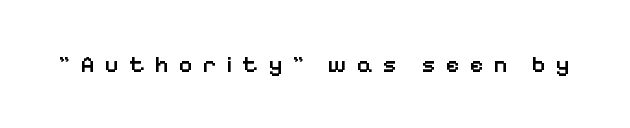
The image shows 24 px text type, upright; set unusually wide letter spacing (+0.41 em), not underlined.
